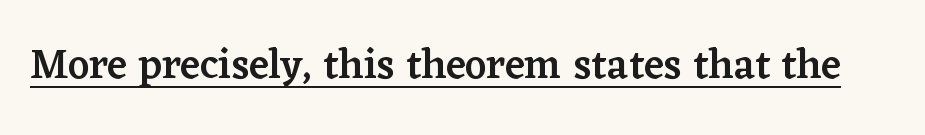
Q: Is the text bold? A: Semi-bold.
Q: Is the text italic (slanted)? A: No, it is upright.
Q: Is the typeface a serif or a sans-serif typeface? A: Serif.
Q: Is the text underlined? A: Yes.
Q: Is the spacing between letters normal or unusually wide? A: Normal.
Q: Width (condensed, normal, or wide)? A: Normal.
Q: Stroke contrast? A: Low.
Q: x-height? A: Medium.
Q: Monospaced? A: No.
